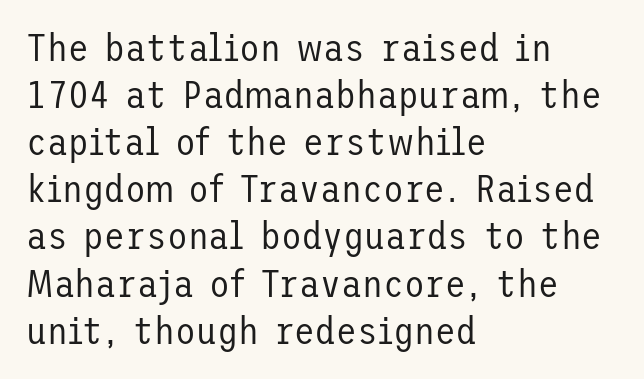
Decoration check: the copy has no underline. These lines keep a tight, regular rhythm from letter to letter. This is roman type, the default non-slanted kind. The lines in this sample share a left origin and differ only in where they stop.
